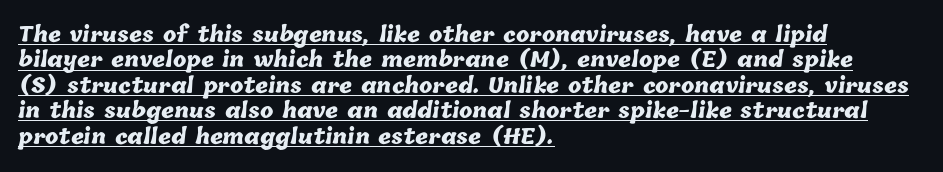
The image shows 20 px bold type; set left-aligned, normal line spacing (1.27x), normal letter spacing, underlined.
